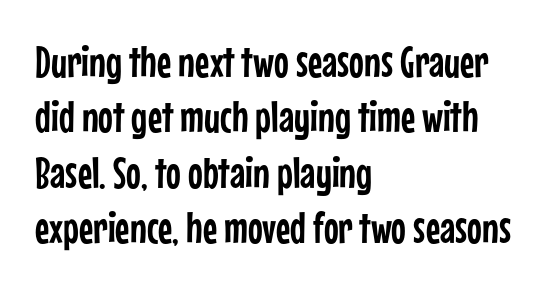
{"serif": "no", "italic": "no", "width": "condensed", "stroke_contrast": "low", "x_height": "medium", "monospaced": "no", "underline": "no", "align": "left", "line_spacing": "normal", "line_spacing_ratio": 1.26, "letter_spacing": "normal", "letter_spacing_em": 0.0, "glyph_px": 44}
